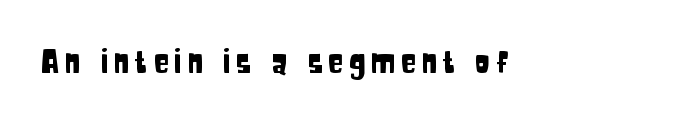
Q: Is the text italic (slanted)? A: No, it is upright.
Q: Is the typeface a serif or a sans-serif typeface? A: Sans-serif.
Q: Is the text underlined? A: No.
Q: Width (condensed, normal, or wide)? A: Condensed.
Q: Stroke contrast? A: Low.
Q: x-height? A: Large.
Q: Monospaced? A: No.
